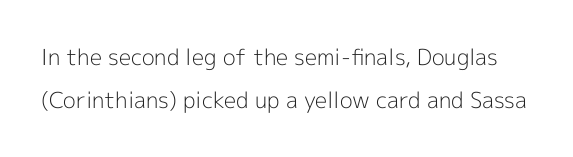
This rendering features lettering with no underline. Characters follow at the spacing the type designer built in. Bold? No — there's no thickening of the strokes. The letters stand straight up with perfectly vertical stems. Leading is clearly above the norm, producing a sparse column.
